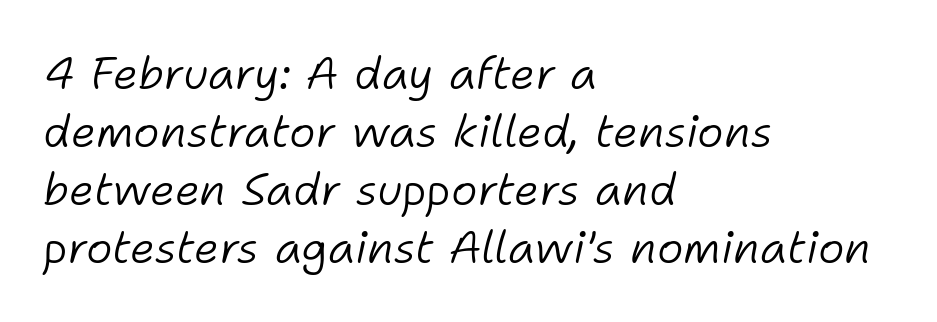
Check under the words: just untouched page. Does the copy run flush right? No — it runs flush left. Short note: letters normally spaced. Students, observe: this is what conventionally led text looks like.
